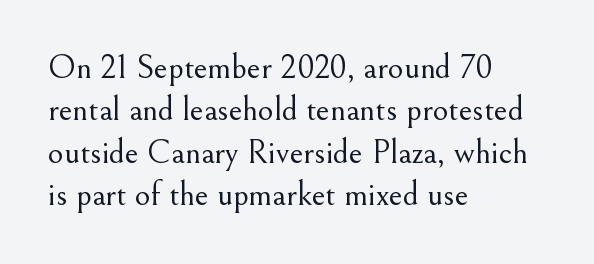
The image shows 34 px light serif type, upright; set left-aligned, normal line spacing (1.25x), normal letter spacing, not underlined; medium stroke contrast and a small x-height.
